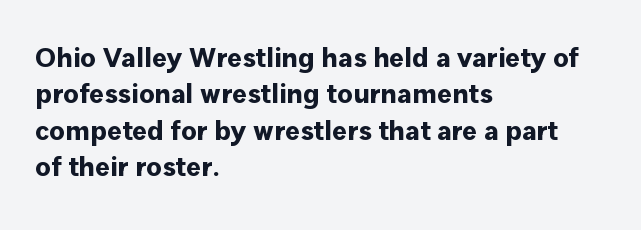
Has an underline been added? It has not. There is no visible air inserted between adjacent glyphs. The ragged edge is on the right, which tells us the setting is flush left. Look at the stroke-to-counter ratio: heavy, a bold. A sans-serif font was chosen for this passage.
